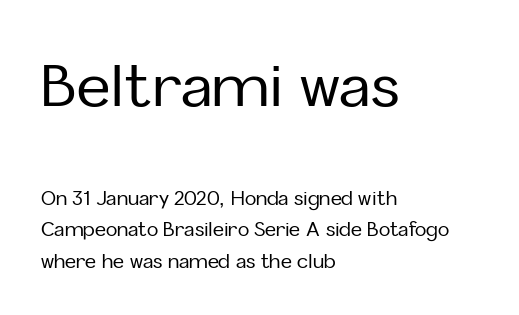
Q: Is the text italic (slanted)? A: No, it is upright.
Q: Is the typeface a serif or a sans-serif typeface? A: Sans-serif.
Q: Is the text underlined? A: No.
Q: How is the paragraph aligned? A: Left-aligned.
Q: Is the spacing between letters normal or unusually wide? A: Normal.
Q: Is the spacing between lines tight, normal or loose? A: Normal.
Q: Which block of text is set in a larger size, the first (top) or the second (bottom)? A: The first (top) one.
Q: Width (condensed, normal, or wide)? A: Normal.
Q: Stroke contrast? A: Low.
Q: x-height? A: Medium.
Q: Monospaced? A: No.
